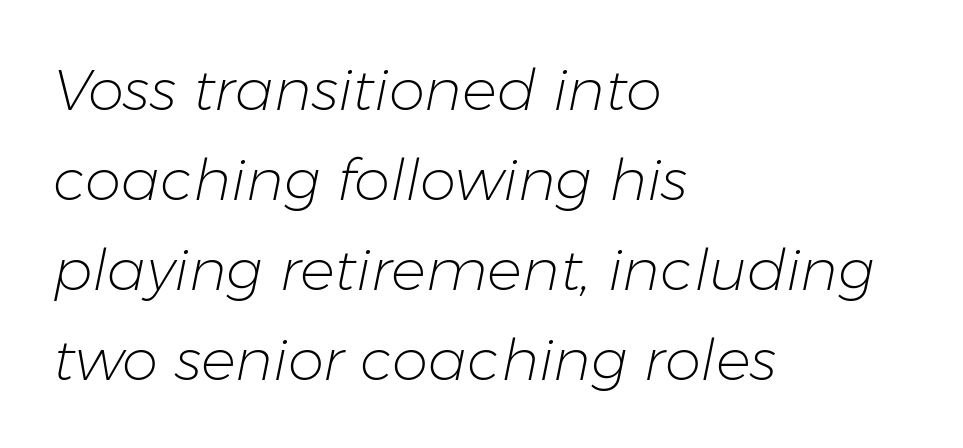
{"italic": "yes", "lean": "right", "slant_degrees": 11, "bold": "no", "weight": "light", "width": "normal", "stroke_contrast": "low", "x_height": "medium", "monospaced": "no", "underline": "no", "align": "left", "line_spacing": "normal", "line_spacing_ratio": 1.55, "letter_spacing": "normal", "letter_spacing_em": 0.0, "glyph_px": 58}
